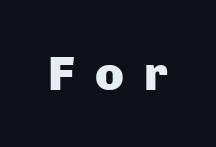
Typographic density is high because the face is bold. Descenders are the only things crossing below the line. Each word looks stretched out because of the extra space between its letters. I'd call this a sans setting — the letters go barefoot. Each letter keeps its own natural width here, so spacing adapts to shape. Vertical strokes here are truly vertical.
